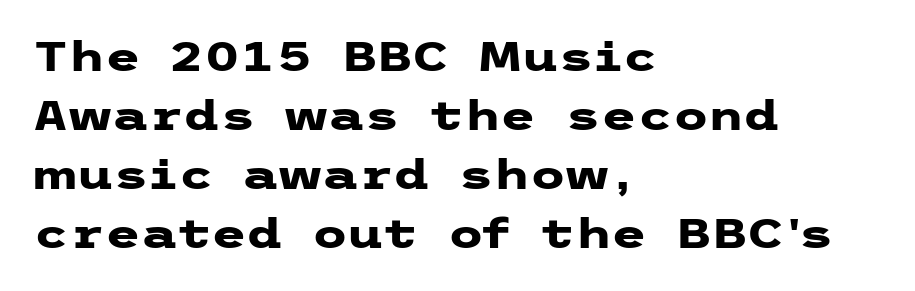
{"serif": "no", "italic": "no", "bold": "yes", "weight": "heavy", "width": "wide", "stroke_contrast": "low", "x_height": "medium", "underline": "no", "align": "left", "line_spacing": "normal", "line_spacing_ratio": 1.44, "letter_spacing": "normal", "letter_spacing_em": 0.0, "glyph_px": 41}
